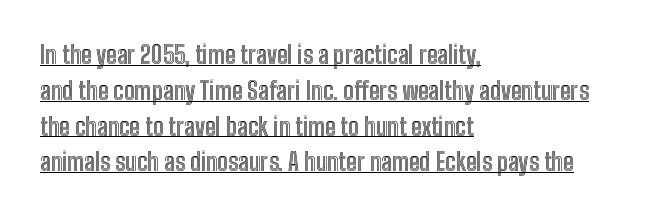
Does the copy run flush right? No — it runs flush left. Default kerning and tracking; the words read as compact shapes. The typography opts for an upright posture over an oblique one. The rows are spaced the way most documents space them.
